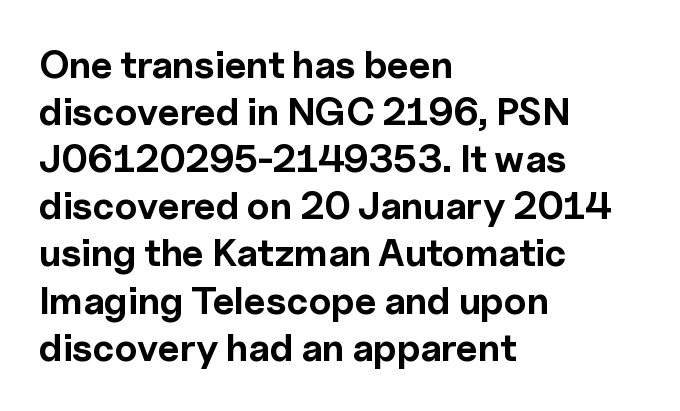
{"serif": "no", "italic": "no", "bold": "yes", "weight": "bold", "width": "normal", "x_height": "medium", "monospaced": "no", "underline": "no", "align": "left", "line_spacing_ratio": 1.24, "letter_spacing": "normal", "letter_spacing_em": 0.0, "glyph_px": 38}
